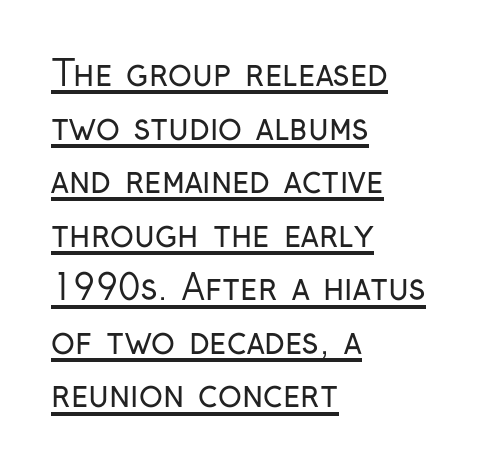
Q: Is the text bold? A: No.
Q: Is the text italic (slanted)? A: No, it is upright.
Q: Is the typeface a serif or a sans-serif typeface? A: Sans-serif.
Q: Is the text underlined? A: Yes.
Q: How is the paragraph aligned? A: Left-aligned.
Q: Is the spacing between letters normal or unusually wide? A: Normal.
Q: Is the spacing between lines tight, normal or loose? A: Normal.
Q: Width (condensed, normal, or wide)? A: Condensed.
Q: Stroke contrast? A: Low.
Q: x-height? A: Medium.
Q: Monospaced? A: No.
